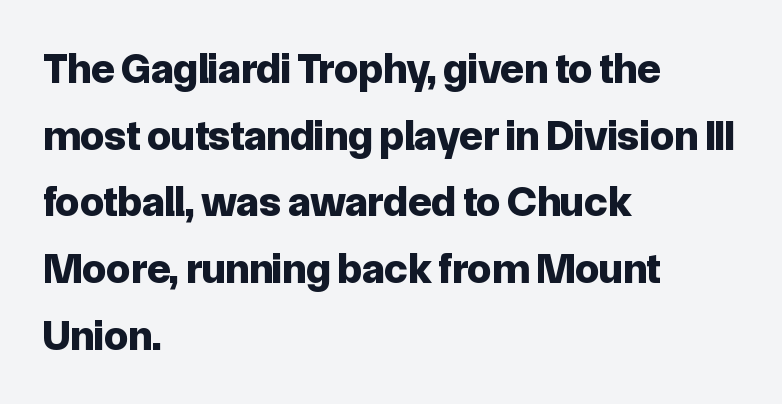
Heft: maximum for text — a bold. Honestly, the row spacing looks completely unremarkable. Clear beneath every line of the passage. The specimen reads as upright at a glance. This is sans-serif lettering, the kind often seen on screens and signage. The rag falls on the right side of this text block.
